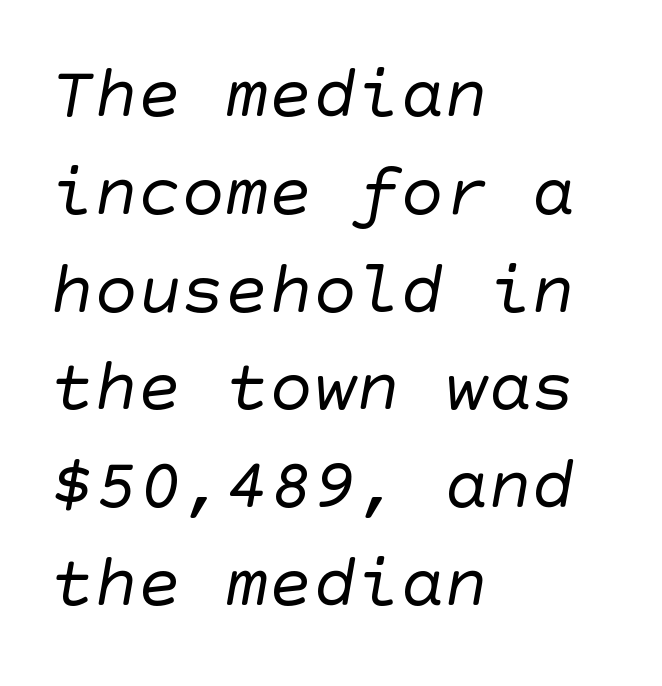
The image shows 73 px regular-weight sans-serif type; set left-aligned, normal line spacing (1.34x), normal letter spacing, not underlined; low stroke contrast and a large x-height.
